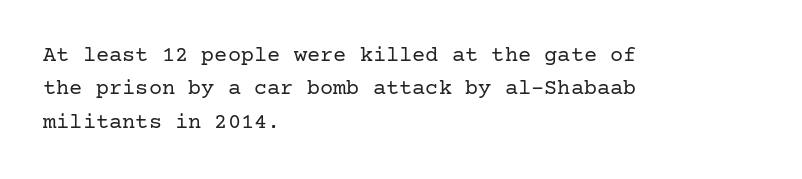
{"italic": "no", "bold": "no", "underline": "no", "align": "left", "line_spacing": "normal", "line_spacing_ratio": 1.52, "letter_spacing": "normal", "letter_spacing_em": 0.0, "glyph_px": 22}
